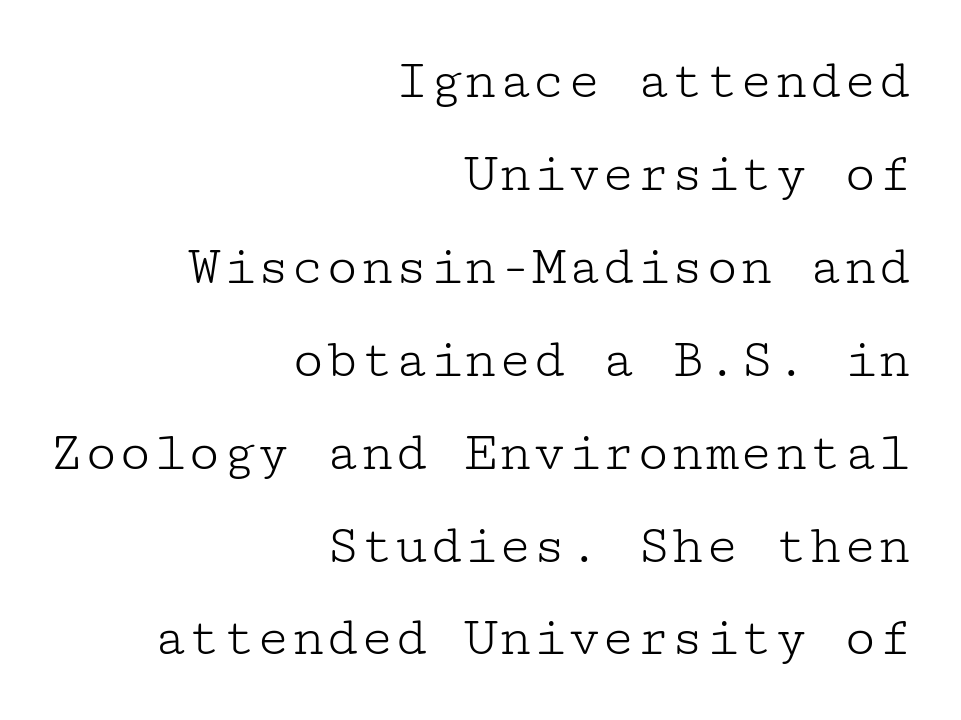
The image shows 57 px light, wide serif type, upright; set right-aligned, normal line spacing (1.63x), normal letter spacing, not underlined; low stroke contrast and a medium x-height.
